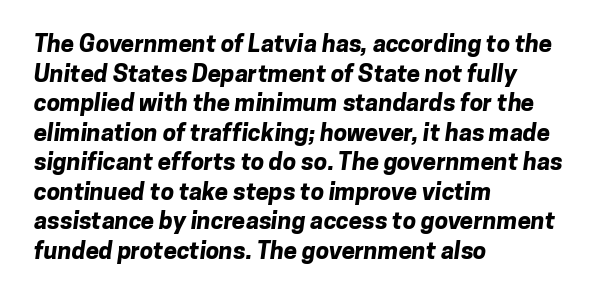
A classic flush-left, rag-right setting is used for this passage. You could call the tracking neutral — neither tight nor loose. The space directly below the letters is spotless. Weight check: bold — yes, fully.
